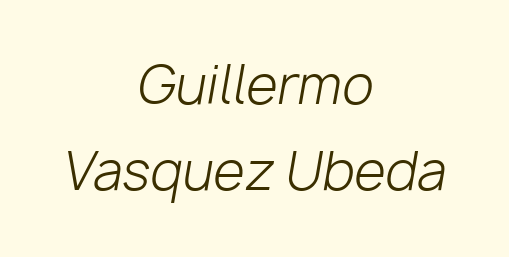
The image shows 51 px light type, italic (leaning right); set centered, normal line spacing (1.69x), normal letter spacing, not underlined; low stroke contrast and a medium x-height.
